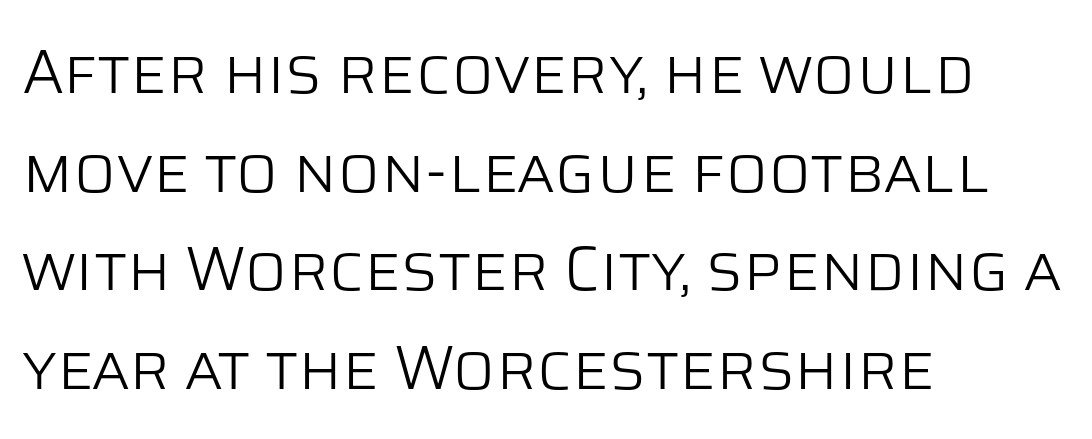
The image shows 62 px light sans-serif type, upright; set left-aligned, normal line spacing (1.59x), normal letter spacing, not underlined; low stroke contrast and a large x-height.
